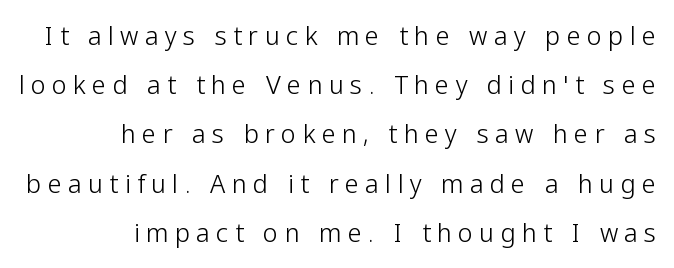
You can tell it's not italic because the verticals are truly vertical. Descender tails drop into unmarked territory. In terms of letterspacing, this is a distinctly airy, spread setting. Whoever set this chose breathing room over compactness in the vertical rhythm. Which margin do the lines hug? The right one — the left edge is uneven.
